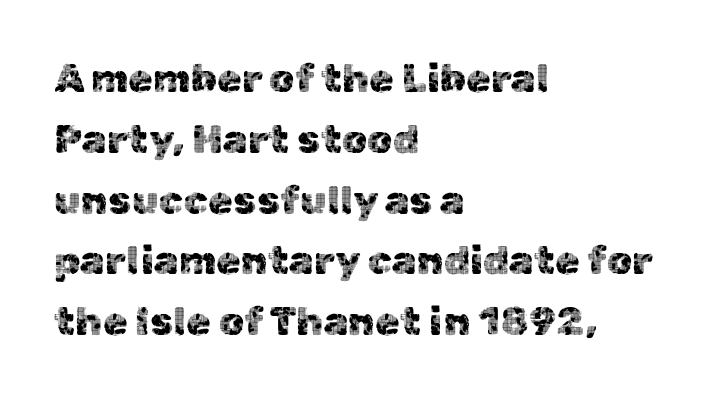
A clean baseline with only descenders dipping below it. If you drew a line through each stem, it would be perfectly vertical. The font family rendered here belongs to the sans-serif group. Vertical spacing — default. Teacher's note: observe the even left margin — that is flush-left alignment.
